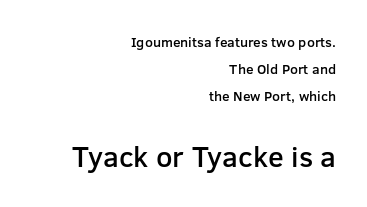
Casual observation: everything's shoved over to the right. Unlike italic type, these characters show no tilt at all. The tracking reads as untouched default to a designer's eye. The passage shown is semibold, sitting just below true bold.
